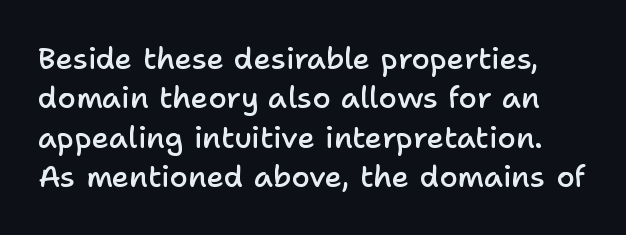
{"serif": "no", "italic": "no", "bold": "semi", "weight": "semibold", "width": "normal", "stroke_contrast": "low", "x_height": "medium", "monospaced": "no", "underline": "no", "line_spacing": "normal", "line_spacing_ratio": 1.31, "letter_spacing": "normal", "letter_spacing_em": 0.0, "glyph_px": 30}
